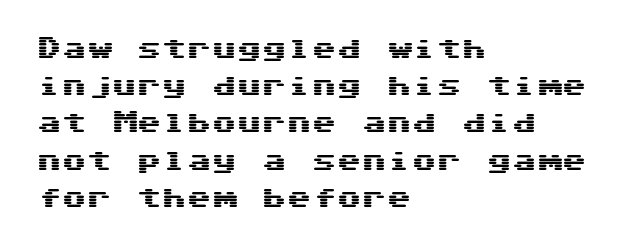
Q: Is the text italic (slanted)? A: No, it is upright.
Q: Is the text underlined? A: No.
Q: How is the paragraph aligned? A: Left-aligned.
Q: Is the spacing between letters normal or unusually wide? A: Normal.
Q: Is the spacing between lines tight, normal or loose? A: Normal.
